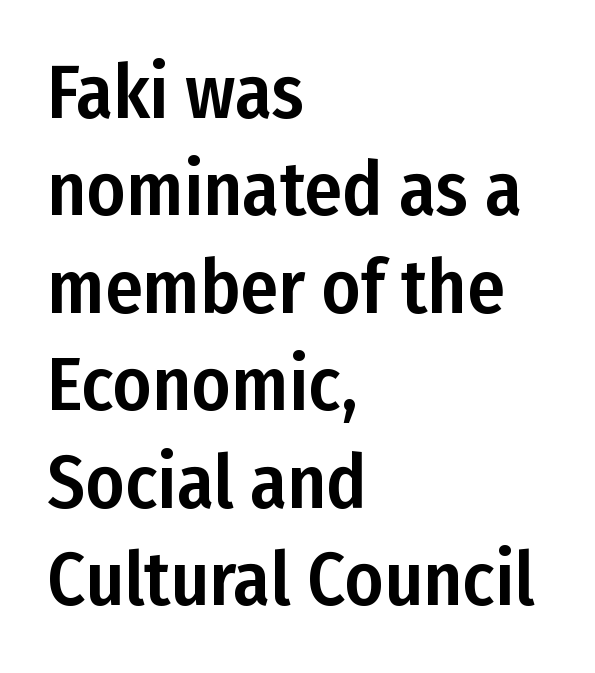
The image shows 75 px condensed sans-serif type, upright; set left-aligned, normal line spacing (1.3x), normal letter spacing, not underlined; low stroke contrast and a medium x-height.
